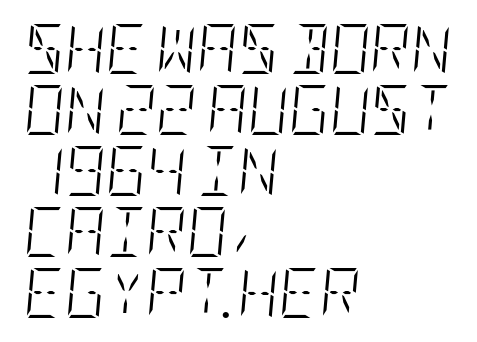
The typesetter chose a ragged-right arrangement here. It's the slanting kind of type. Anything drawn beneath the words? Only blank space. The rendering keeps characters at their native spacing. Ink coverage per letter is moderate at most.
